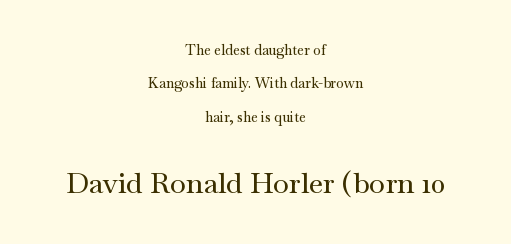
Q: Is the text italic (slanted)? A: No, it is upright.
Q: Is the typeface a serif or a sans-serif typeface? A: Serif.
Q: Is the text underlined? A: No.
Q: How is the paragraph aligned? A: Centered.
Q: Is the spacing between letters normal or unusually wide? A: Normal.
Q: Is the spacing between lines tight, normal or loose? A: Loose.
Q: Which block of text is set in a larger size, the first (top) or the second (bottom)? A: The second (bottom) one.
Q: Width (condensed, normal, or wide)? A: Wide.
Q: Stroke contrast? A: Medium.
Q: x-height? A: Small.
Q: Monospaced? A: No.
